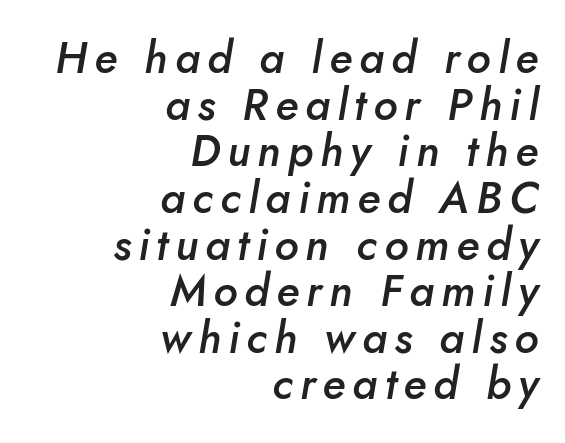
The passage shown is typed in a proportional face where columns would drift. These lines stack with their right ends in a neat column. The text carries the slant typical of an italic or oblique font. Successive baselines arrive quickly, one right under another. The zone under the glyphs is completely vacant. A bit beefed up — I'd call it semibold rather than bold.
